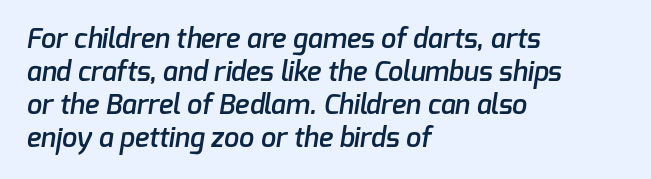
{"bold": "semi", "underline": "no", "align": "left", "line_spacing_ratio": 1.22, "letter_spacing": "normal", "letter_spacing_em": 0.0, "glyph_px": 27}
